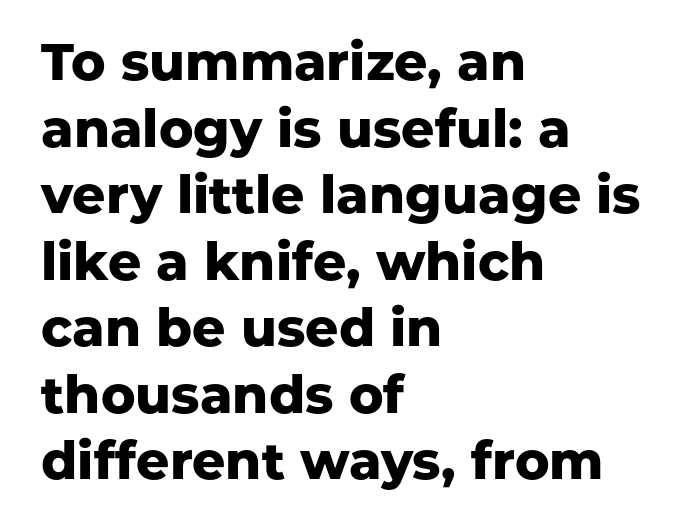
The image shows 52 px heavy sans-serif type, upright; set left-aligned, normal line spacing (1.28x), normal letter spacing, not underlined; low stroke contrast and a medium x-height.
